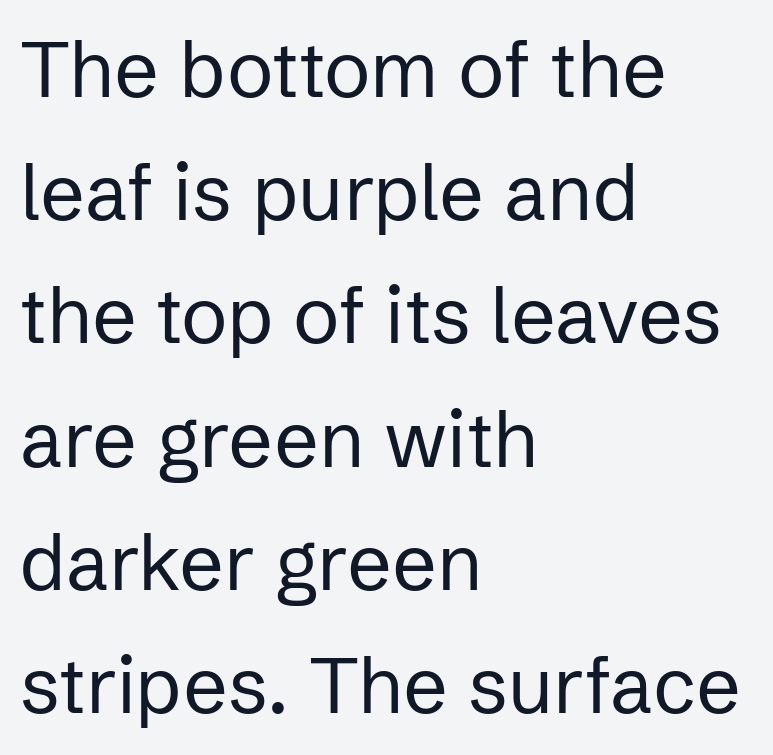
Q: Is the text bold? A: No.
Q: Is the text italic (slanted)? A: No, it is upright.
Q: Is the typeface a serif or a sans-serif typeface? A: Sans-serif.
Q: Is the text underlined? A: No.
Q: How is the paragraph aligned? A: Left-aligned.
Q: Is the spacing between letters normal or unusually wide? A: Normal.
Q: Is the spacing between lines tight, normal or loose? A: Normal.
Q: Width (condensed, normal, or wide)? A: Normal.
Q: Stroke contrast? A: Low.
Q: x-height? A: Medium.
Q: Monospaced? A: No.
